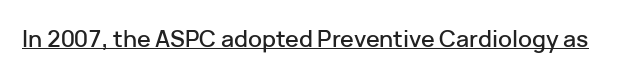
You can see a thin bar hugging the bottom of the glyphs. This rendering leaves character spacing at its baseline value. Style check: upright.
